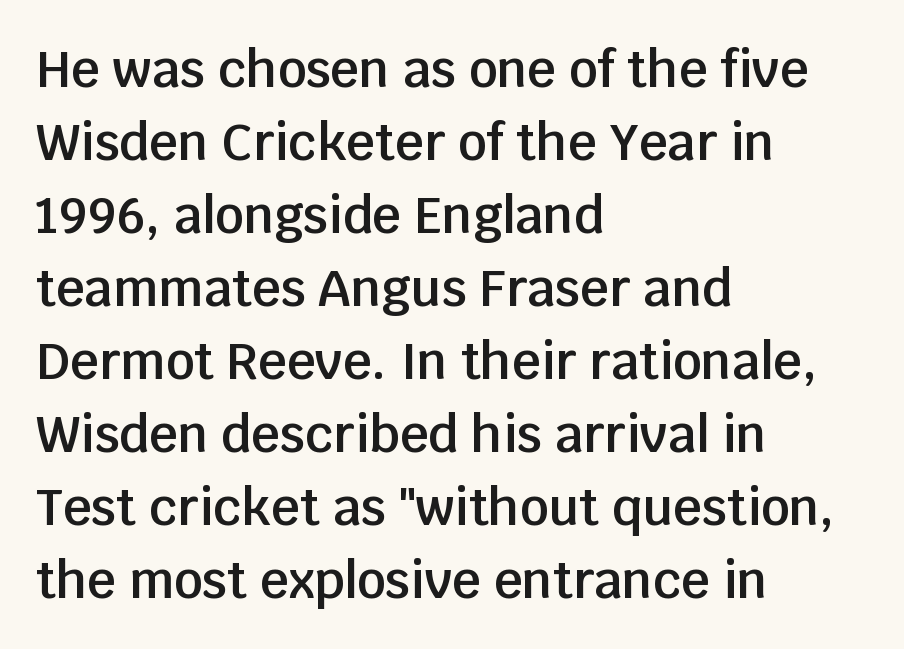
{"serif": "no", "italic": "no", "bold": "semi", "weight": "semibold", "width": "normal", "stroke_contrast": "low", "x_height": "large", "monospaced": "no", "underline": "no", "align": "left", "line_spacing": "normal", "line_spacing_ratio": 1.46, "letter_spacing": "normal", "letter_spacing_em": 0.0, "glyph_px": 50}
